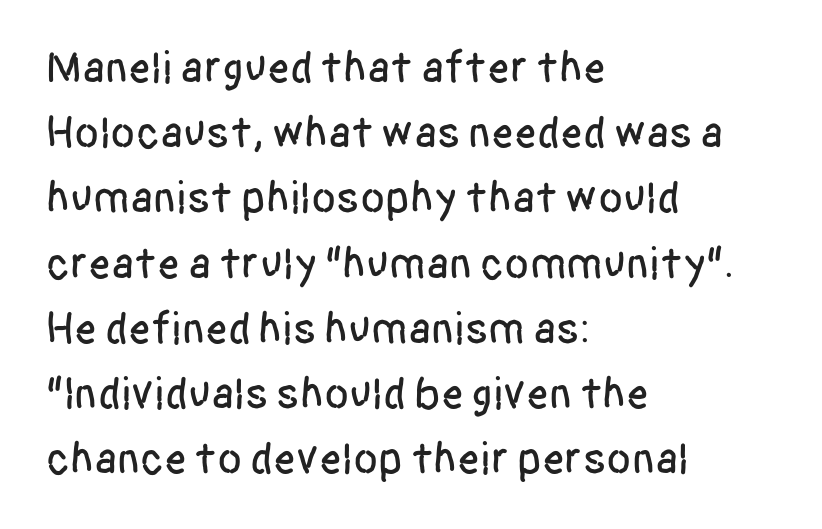
The image shows 45 px condensed sans-serif type, upright; set left-aligned, normal line spacing (1.45x), normal letter spacing, not underlined; low stroke contrast and a large x-height.
